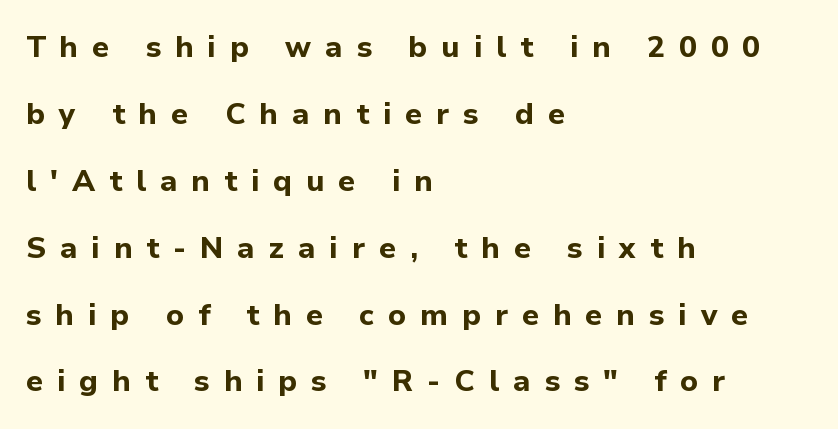
The image shows 30 px bold sans-serif type, upright; set left-aligned, loose line spacing (2.23x), unusually wide letter spacing (+0.46 em), not underlined; low stroke contrast and a medium x-height.
